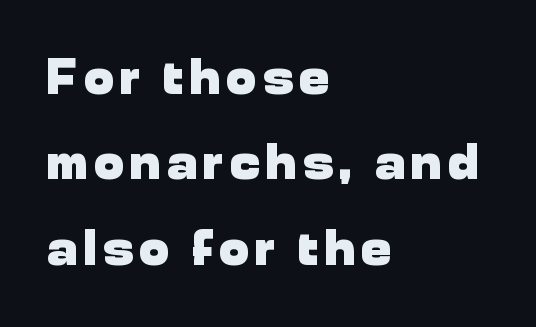
{"serif": "no", "italic": "no", "bold": "yes", "weight": "heavy", "width": "normal", "stroke_contrast": "low", "x_height": "medium", "monospaced": "no", "underline": "no", "align": "left", "line_spacing_ratio": 1.71, "glyph_px": 50}
